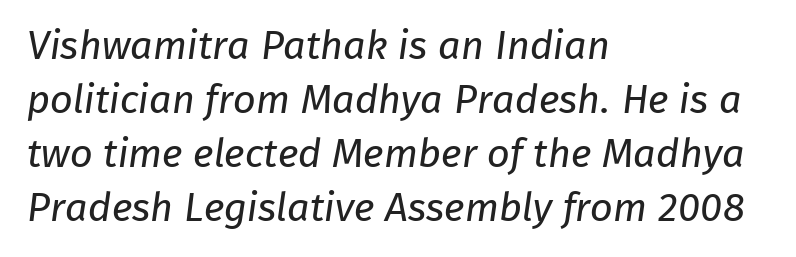
{"serif": "no", "bold": "no", "weight": "regular", "width": "normal", "stroke_contrast": "low", "x_height": "medium", "monospaced": "no", "underline": "no", "align": "left", "line_spacing": "normal", "line_spacing_ratio": 1.35, "letter_spacing": "normal", "letter_spacing_em": 0.0, "glyph_px": 40}
